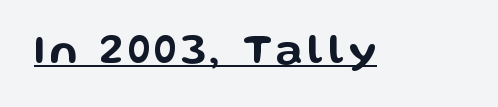
The image shows 43 px wide sans-serif type, upright; set underlined; low stroke contrast and a medium x-height.
